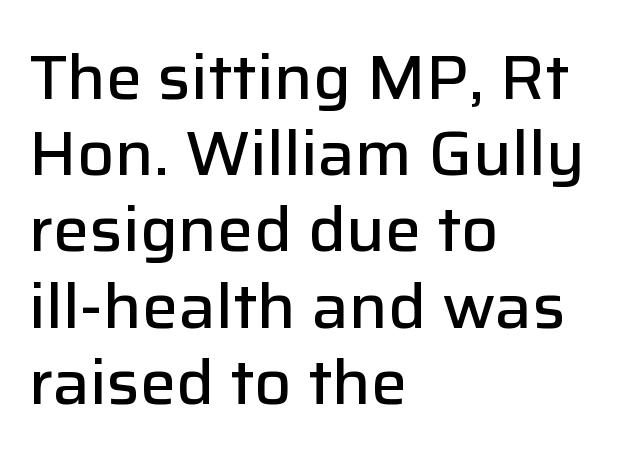
The characters look somewhat weighty, a semibold short of true bold. The ragged edge is on the right, which tells us the setting is flush left. The rendering uses a moderate line-height, typical for paragraphs. Quick note: not italic, upright.
